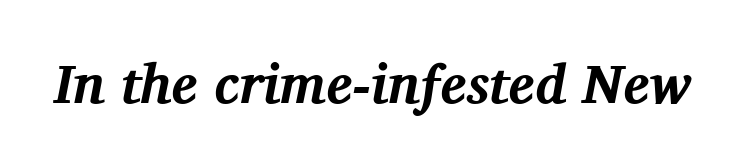
These lines are rendered in a variable-pitch font. Unmarked baselines from the first word to the last. Little horizontal feet cap the strokes, marking this as serif type. Standard letterfit; no display-style spreading of the glyphs.
